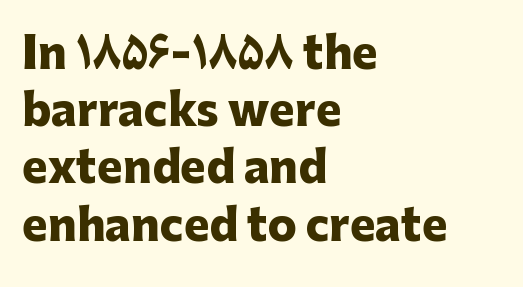
The specimen omits any rule beneath the text block's lines. This block has exactly the height ordinary leading produces. The rag falls on the right side of this text block. Here the designer chose a conventional face with non-uniform glyph widths.
